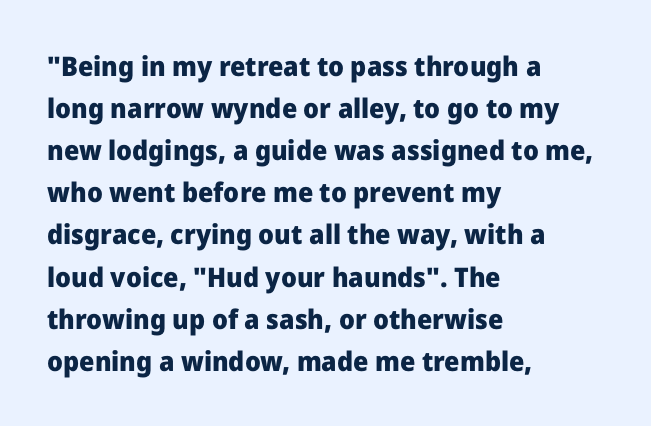
Nothing unusual about the tracking: characters are spaced as the font intends. Layout note: lines flush left. Does the lettering tilt? It doesn't — this is upright. The characters look thick and weighty, a clear bold. If you measured baseline to baseline, you'd find a middling distance. Underlining? Definitely not there.
